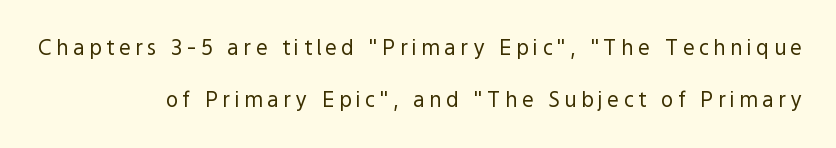
The image shows 21 px text type, upright; set right-aligned, loose line spacing (2.49x), unusually wide letter spacing (+0.21 em), not underlined.
